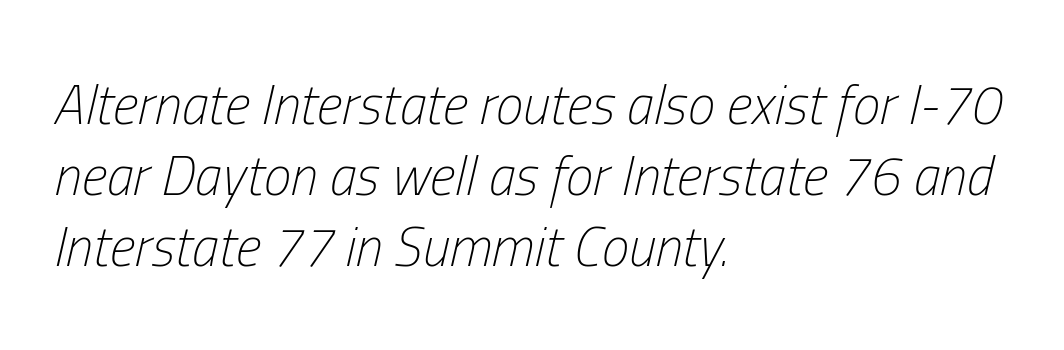
The image shows 55 px light, condensed type, italic (leaning right); set left-aligned, normal line spacing (1.29x), normal letter spacing, not underlined; low stroke contrast and a medium x-height.
